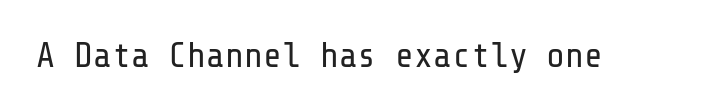
No feet cap the strokes, marking this as sans-serif type. The type is set solid horizontally, with unmodified tracking. Italic? Not at all — the glyphs are vertical. Is the type heavy? It reads as light-to-regular instead.
